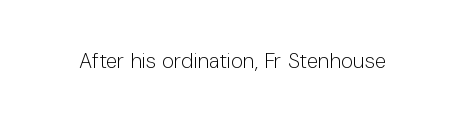
The passage shown is not underscored anywhere. The font's upright variant was chosen for this text. Stems here are at most as thick as an everyday book face. Observe the ordinary spacing: letters are neighbours, not strangers.
